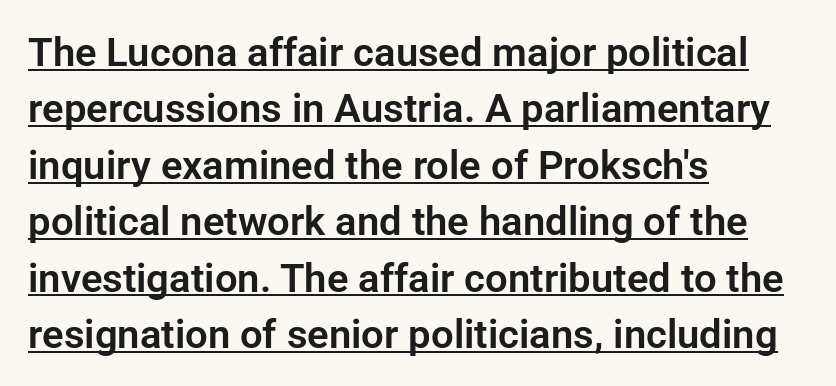
Q: Is the text italic (slanted)? A: No, it is upright.
Q: Is the typeface a serif or a sans-serif typeface? A: Sans-serif.
Q: Is the text underlined? A: Yes.
Q: How is the paragraph aligned? A: Left-aligned.
Q: Is the spacing between letters normal or unusually wide? A: Normal.
Q: Is the spacing between lines tight, normal or loose? A: Normal.
Q: Width (condensed, normal, or wide)? A: Normal.
Q: Stroke contrast? A: Low.
Q: x-height? A: Medium.
Q: Monospaced? A: No.
